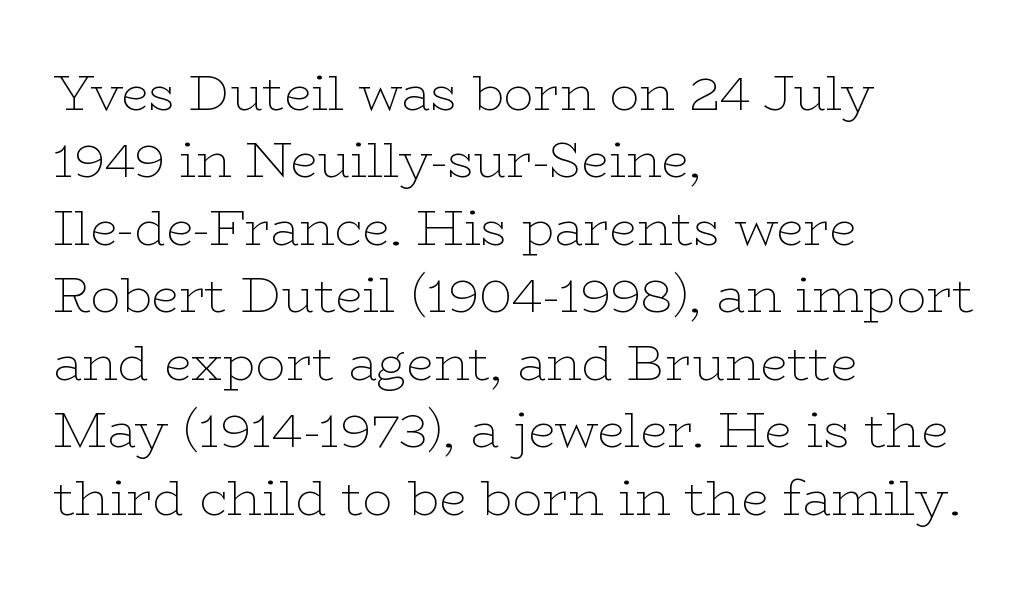
Q: Is the text bold? A: No.
Q: Is the text italic (slanted)? A: No, it is upright.
Q: Is the typeface a serif or a sans-serif typeface? A: Serif.
Q: Is the text underlined? A: No.
Q: How is the paragraph aligned? A: Left-aligned.
Q: Is the spacing between letters normal or unusually wide? A: Normal.
Q: Is the spacing between lines tight, normal or loose? A: Normal.
Q: Width (condensed, normal, or wide)? A: Wide.
Q: Stroke contrast? A: Low.
Q: x-height? A: Medium.
Q: Monospaced? A: No.
